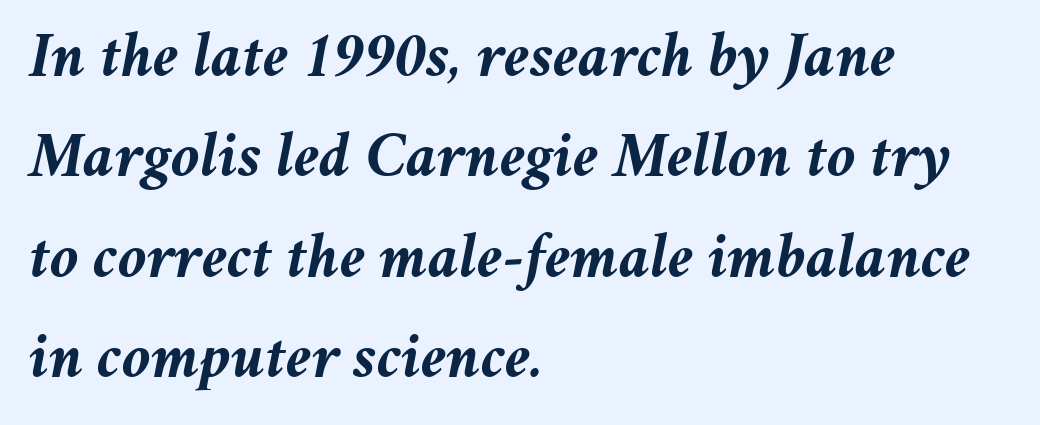
Think of a printed novel: that variable character pitch is what you see here. Observe the lean: these are italic letterforms. The passage shown is emphatically bold. A normal amount of white space separates one row of letters from the next. Decoration check: the copy has no underline. The text block is weighted toward the left margin, trailing off unevenly rightward.
